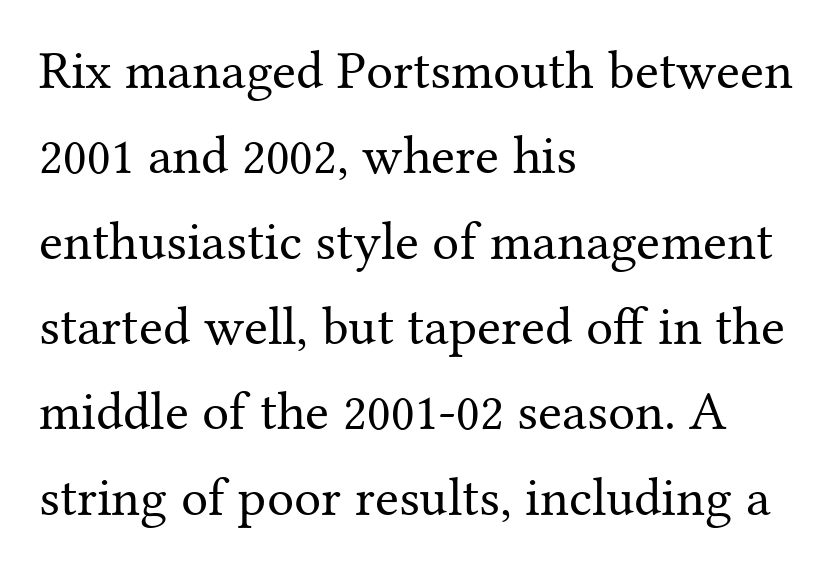
{"serif": "yes", "italic": "no", "bold": "no", "weight": "regular", "width": "normal", "stroke_contrast": "medium", "x_height": "medium", "monospaced": "no", "underline": "no", "align": "left", "line_spacing": "normal", "line_spacing_ratio": 1.58, "letter_spacing": "normal", "letter_spacing_em": 0.0, "glyph_px": 54}
